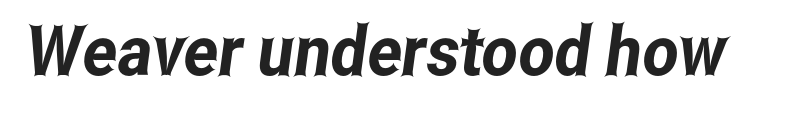
{"serif": "no", "width": "condensed", "stroke_contrast": "low", "x_height": "medium", "monospaced": "no", "underline": "no", "letter_spacing": "normal", "letter_spacing_em": 0.0, "glyph_px": 69}
